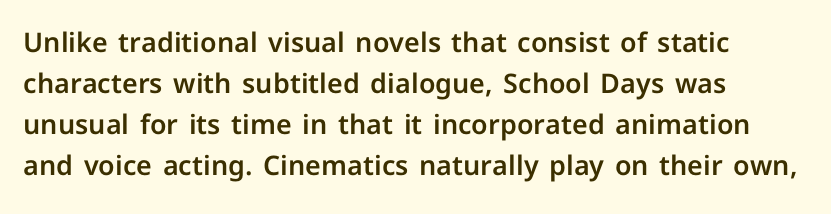
Q: Is the text italic (slanted)? A: No, it is upright.
Q: Is the text underlined? A: No.
Q: How is the paragraph aligned? A: Left-aligned.
Q: Is the spacing between letters normal or unusually wide? A: Normal.
Q: Is the spacing between lines tight, normal or loose? A: Normal.
